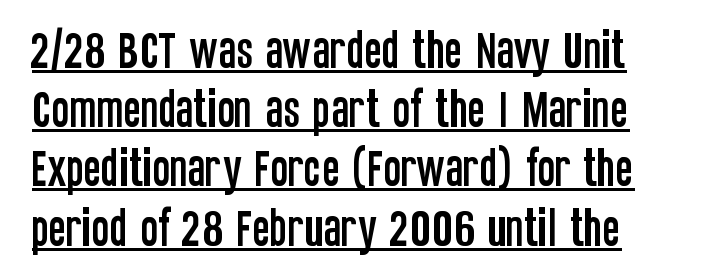
Q: Is the text italic (slanted)? A: No, it is upright.
Q: Is the typeface a serif or a sans-serif typeface? A: Sans-serif.
Q: Is the text underlined? A: Yes.
Q: Is the spacing between letters normal or unusually wide? A: Normal.
Q: Is the spacing between lines tight, normal or loose? A: Normal.
Q: Width (condensed, normal, or wide)? A: Condensed.
Q: Stroke contrast? A: Low.
Q: x-height? A: Large.
Q: Monospaced? A: No.
